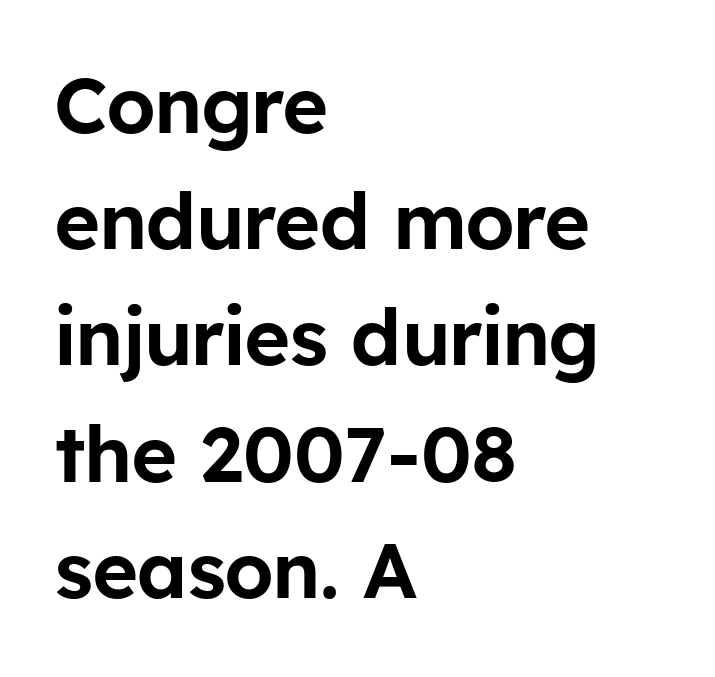
Each letter keeps its own natural width here, so spacing adapts to shape. It's the straight-up-and-down kind of type. No extra tracking has been applied to these lines. Visually the block forms a straight wall on the left and a jagged coastline on the right.
